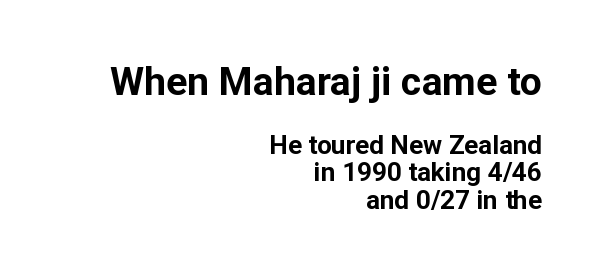
Q: Is the text bold? A: Yes.
Q: Is the text italic (slanted)? A: No, it is upright.
Q: Is the typeface a serif or a sans-serif typeface? A: Sans-serif.
Q: Is the text underlined? A: No.
Q: How is the paragraph aligned? A: Right-aligned.
Q: Is the spacing between letters normal or unusually wide? A: Normal.
Q: Is the spacing between lines tight, normal or loose? A: Tight.
Q: Which block of text is set in a larger size, the first (top) or the second (bottom)? A: The first (top) one.
Q: Width (condensed, normal, or wide)? A: Normal.
Q: Stroke contrast? A: Low.
Q: x-height? A: Medium.
Q: Monospaced? A: No.
